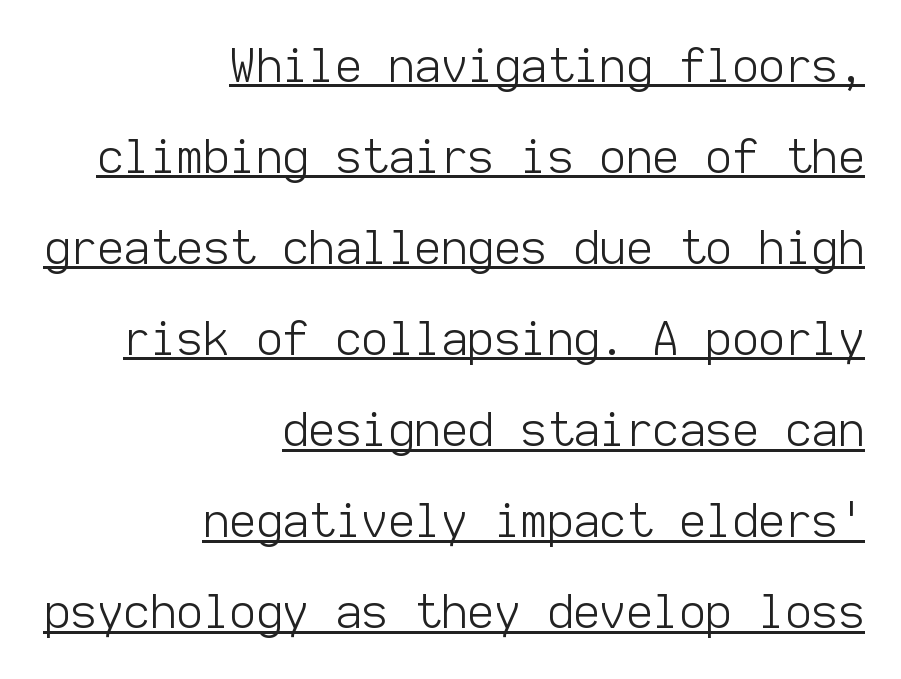
The image shows 46 px light sans-serif type, upright, monospaced; set right-aligned, loose line spacing (1.98x), normal letter spacing, underlined; low stroke contrast and a medium x-height.
